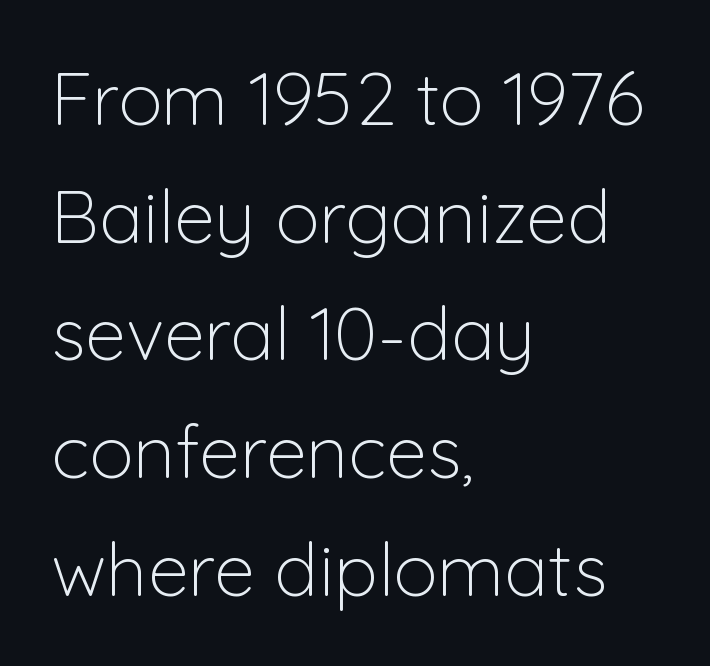
One-word summary of the alignment: left. When letters stand straight like this, we call the style roman or upright. Compared with a typical body face, this is equally light or lighter still. Students, observe: this is what conventionally led text looks like.
